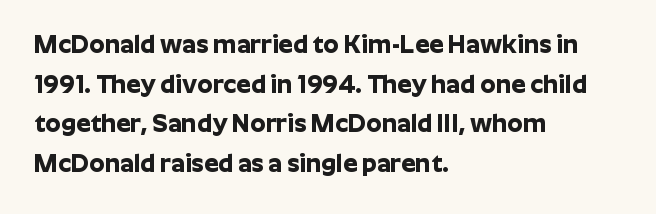
The words here are not underlined. Glyph-to-glyph distance matches everyday printed text. The rows are spaced the way most documents space them. The lettering holds an erect, upright posture throughout. Heavy-handed strokes throughout: this text is bold. Which margin do the lines hug? The left one — the right edge is uneven.
